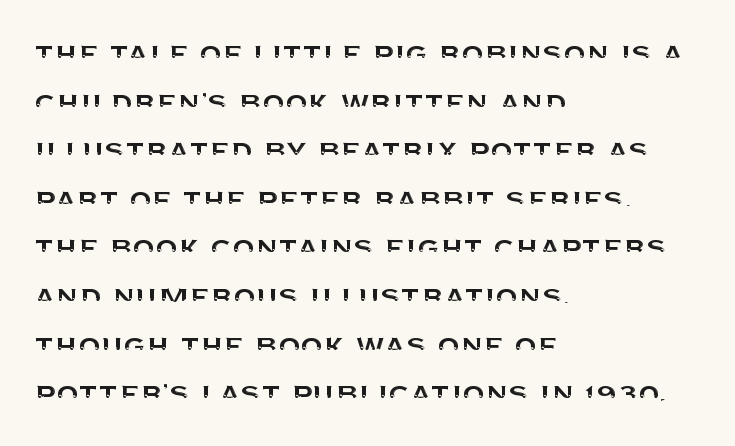
Q: Is the text italic (slanted)? A: No, it is upright.
Q: Is the typeface a serif or a sans-serif typeface? A: Sans-serif.
Q: Is the text underlined? A: No.
Q: How is the paragraph aligned? A: Left-aligned.
Q: Is the spacing between letters normal or unusually wide? A: Normal.
Q: Is the spacing between lines tight, normal or loose? A: Normal.
Q: Width (condensed, normal, or wide)? A: Normal.
Q: Stroke contrast? A: Medium.
Q: x-height? A: Large.
Q: Monospaced? A: No.
